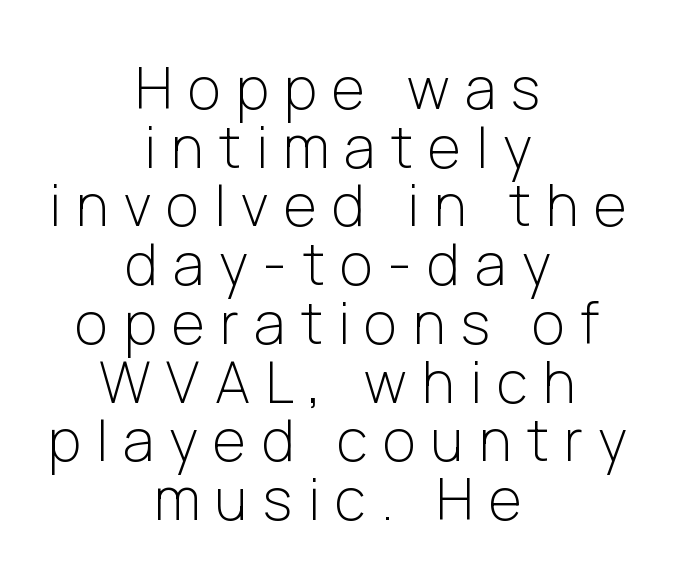
{"serif": "no", "italic": "no", "bold": "no", "weight": "light", "width": "normal", "stroke_contrast": "low", "x_height": "medium", "monospaced": "no", "underline": "no", "align": "center", "line_spacing": "tight", "line_spacing_ratio": 1.03, "letter_spacing": "wide", "letter_spacing_em": 0.27, "glyph_px": 57}
